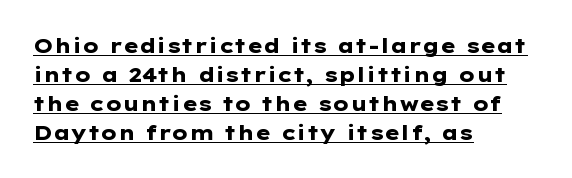
Students, note that the glyphs here touch the page at normal intervals. The rows are spaced the way most documents space them. Heavy-handed strokes throughout: this text is bold. These lines are set flush left with a ragged right edge.
